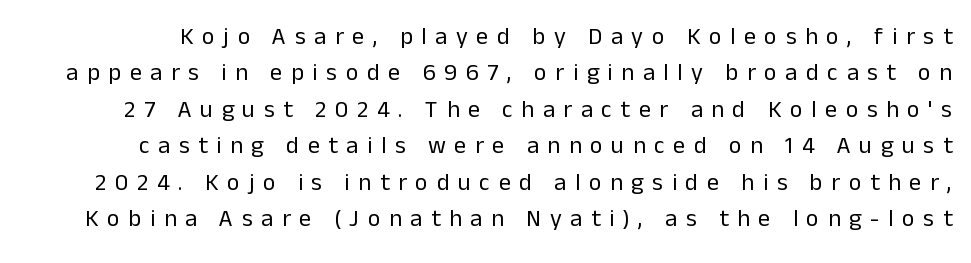
{"italic": "no", "bold": "no", "underline": "no", "line_spacing": "normal", "line_spacing_ratio": 1.52, "letter_spacing": "wide", "letter_spacing_em": 0.36, "glyph_px": 24}
